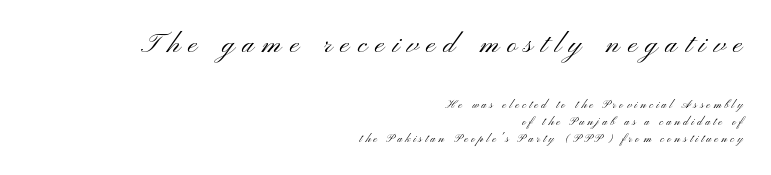
A bare baseline throughout the passage. These lines are rendered in a variable-pitch font. Substantial extra tracking has been applied to these lines. Here the first block reads like a headline and the second like body copy.
